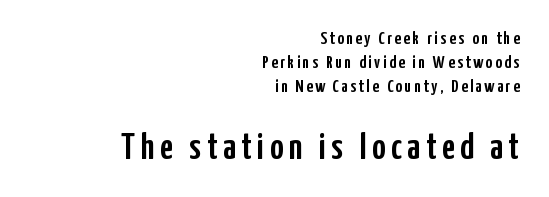
The image shows 37 px condensed sans-serif type, upright; set right-aligned, normal line spacing (1.32x), not underlined; the second (bottom) block is 2.06x larger; low stroke contrast and a medium x-height.
